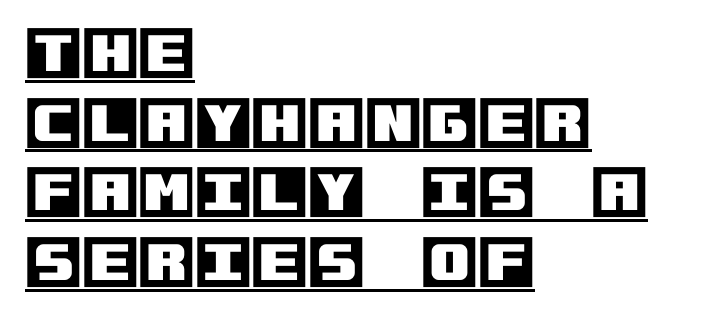
The image shows 58 px text type, upright; set left-aligned, line spacing 1.2x, normal letter spacing, underlined; a large x-height.
